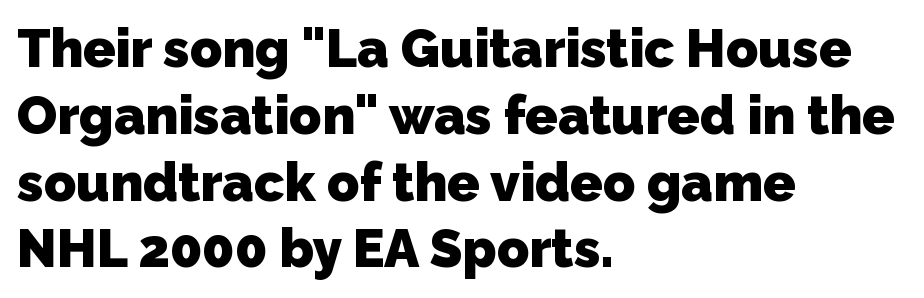
Q: Is the text bold? A: Yes.
Q: Is the typeface a serif or a sans-serif typeface? A: Sans-serif.
Q: Is the text underlined? A: No.
Q: How is the paragraph aligned? A: Left-aligned.
Q: Is the spacing between letters normal or unusually wide? A: Normal.
Q: Is the spacing between lines tight, normal or loose? A: Normal.
Q: Width (condensed, normal, or wide)? A: Normal.
Q: Stroke contrast? A: Low.
Q: x-height? A: Medium.
Q: Monospaced? A: No.
